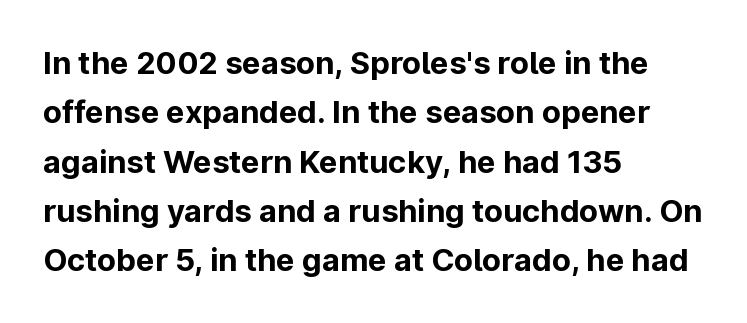
{"serif": "no", "italic": "no", "bold": "yes", "weight": "bold", "width": "normal", "stroke_contrast": "low", "x_height": "medium", "monospaced": "no", "underline": "no", "align": "left", "line_spacing": "normal", "line_spacing_ratio": 1.59, "letter_spacing": "normal", "letter_spacing_em": 0.0, "glyph_px": 31}
